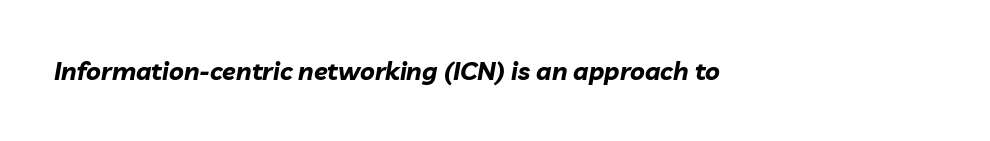
The image shows 25 px bold type, italic (leaning right); set normal letter spacing, not underlined.
